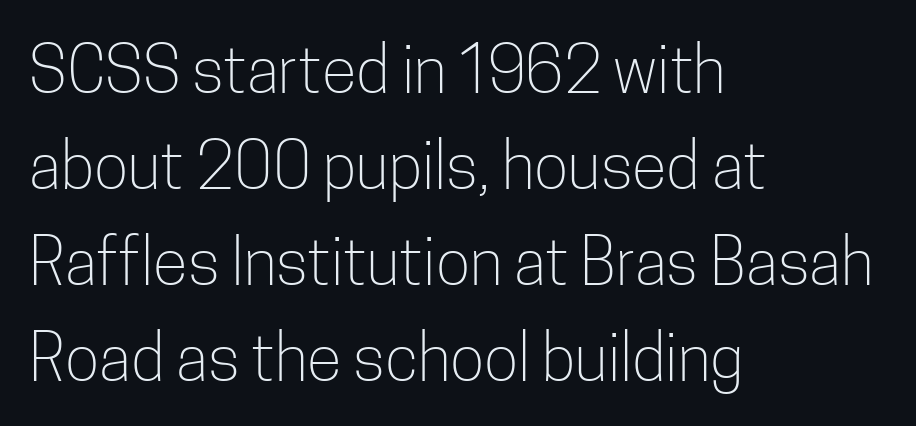
The image shows 64 px light, condensed sans-serif type, upright; set left-aligned, normal line spacing (1.5x), normal letter spacing, not underlined; low stroke contrast and a medium x-height.
